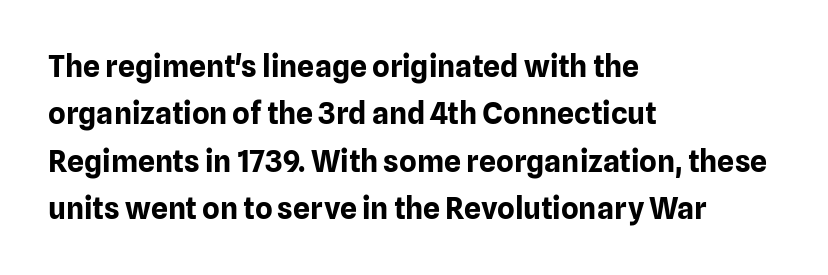
A typesetter would call this zero additional tracking. Interline gaps are of average width in this sample. These lines are rendered in a variable-pitch font. This sample uses an upright cut, with every glyph sitting square on the baseline.
